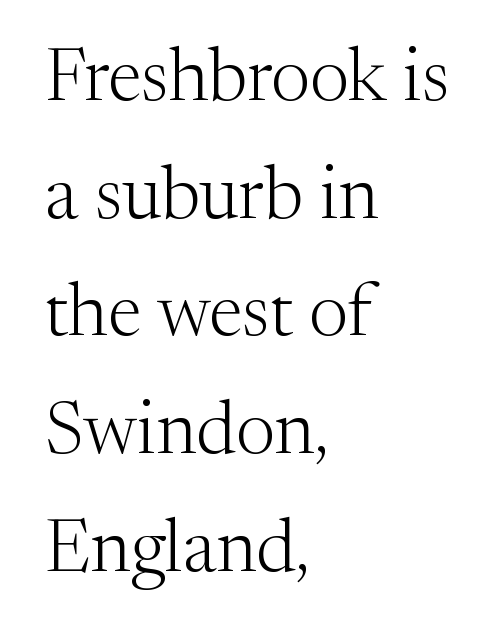
A typesetter would call this proportional, since set widths differ per character. The paragraph has a hard left edge and a soft right edge. How are the letters spaced? Ordinarily, with no added tracking. Quick note: not italic, upright.
